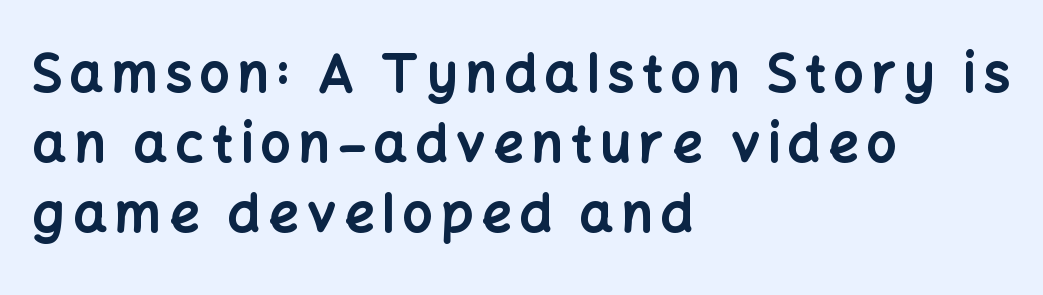
How heavy is the stroke? Heavy — this is a bold. Regarding serifs, this sample does without them. The baseline area is clear. Rendered with straight, roman letterforms. Honestly, the row spacing looks completely unremarkable.
